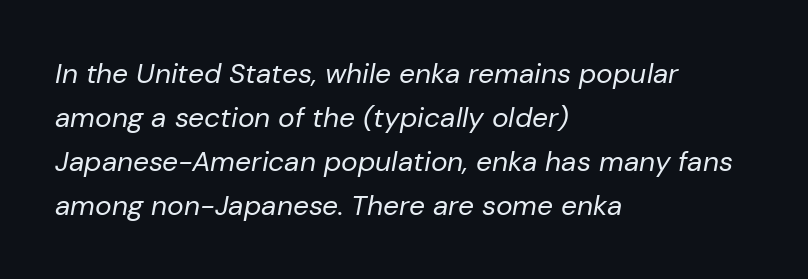
{"italic": "yes", "lean": "right", "slant_degrees": 10, "bold": "no", "weight": "regular", "width": "normal", "stroke_contrast": "low", "x_height": "medium", "monospaced": "no", "underline": "no", "align": "left", "line_spacing": "normal", "line_spacing_ratio": 1.57, "letter_spacing": "normal", "letter_spacing_em": 0.0, "glyph_px": 28}
